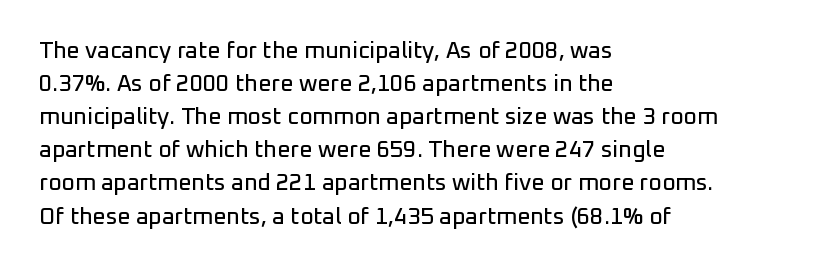
{"italic": "no", "underline": "no", "align": "left", "line_spacing": "normal", "line_spacing_ratio": 1.44, "letter_spacing": "normal", "letter_spacing_em": 0.0, "glyph_px": 23}
